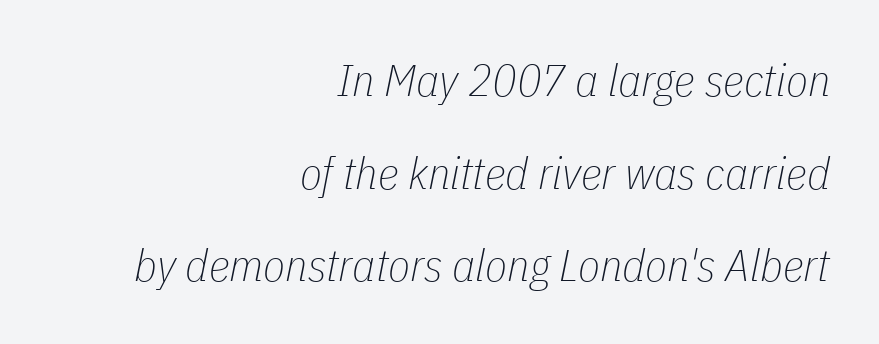
The image shows 45 px thin, condensed type, italic (leaning right); set right-aligned, loose line spacing (2.06x), normal letter spacing, not underlined; low stroke contrast and a medium x-height.
